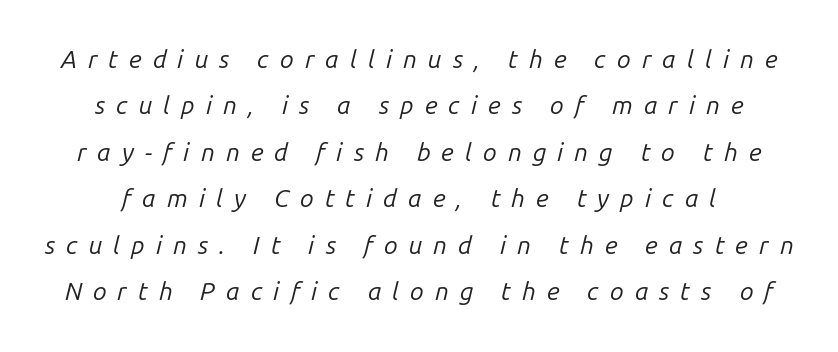
The image shows 25 px text type, italic (leaning right); set line spacing 1.86x, unusually wide letter spacing (+0.44 em), not underlined.
